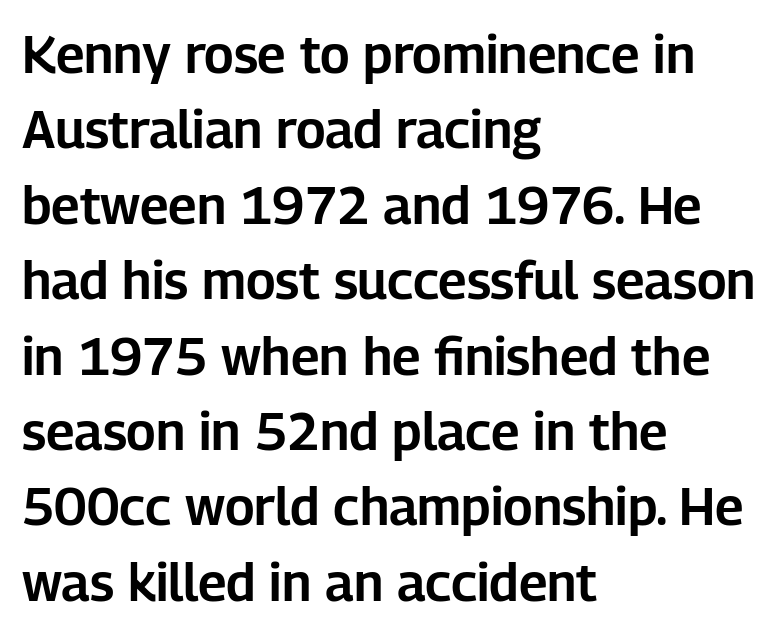
The image shows 52 px sans-serif type, upright; set left-aligned, normal line spacing (1.45x), normal letter spacing, not underlined; low stroke contrast and a medium x-height.
